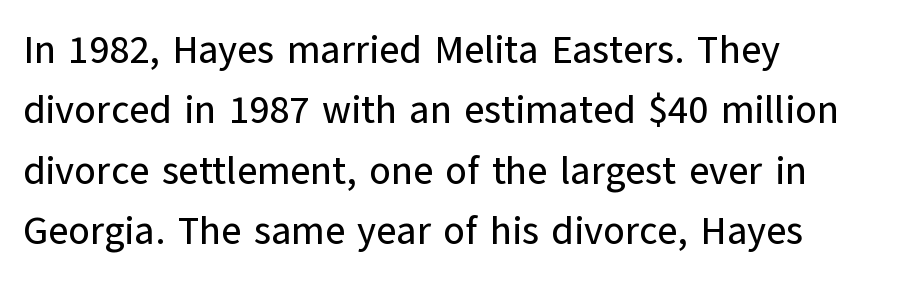
Q: Is the text italic (slanted)? A: No, it is upright.
Q: Is the typeface a serif or a sans-serif typeface? A: Sans-serif.
Q: Is the text underlined? A: No.
Q: How is the paragraph aligned? A: Left-aligned.
Q: Is the spacing between letters normal or unusually wide? A: Normal.
Q: Is the spacing between lines tight, normal or loose? A: Normal.
Q: Width (condensed, normal, or wide)? A: Normal.
Q: Stroke contrast? A: Low.
Q: x-height? A: Medium.
Q: Monospaced? A: No.
